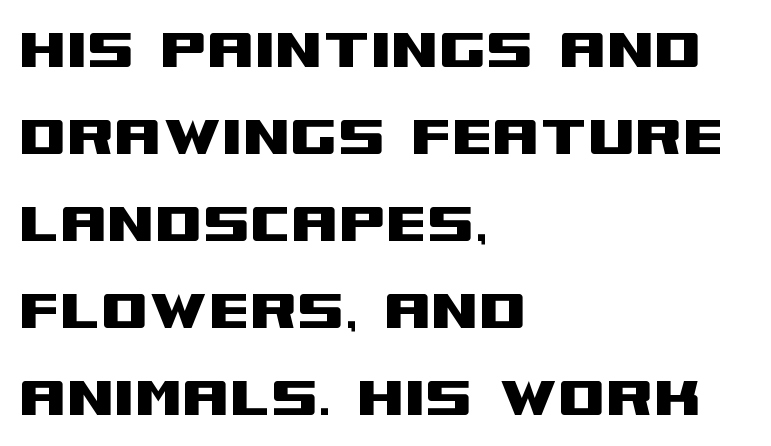
{"serif": "no", "italic": "no", "width": "wide", "stroke_contrast": "medium", "x_height": "large", "monospaced": "no", "underline": "no", "align": "left", "line_spacing": "normal", "line_spacing_ratio": 1.28, "letter_spacing": "normal", "letter_spacing_em": 0.0, "glyph_px": 68}
